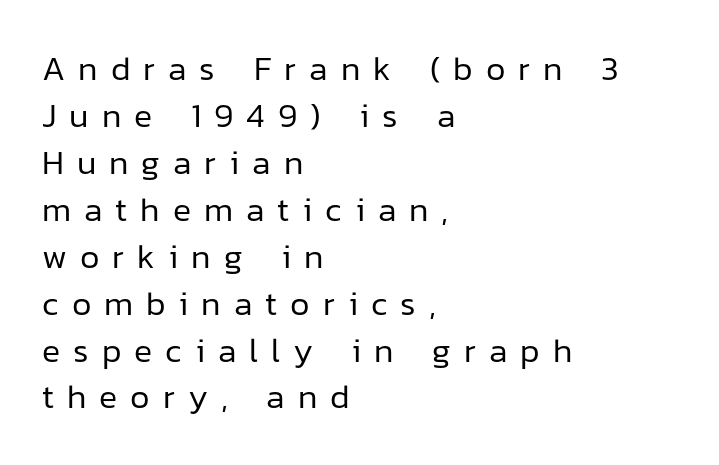
The image shows 34 px regular-weight sans-serif type, upright; set left-aligned, normal line spacing (1.38x), unusually wide letter spacing (+0.38 em), not underlined; low stroke contrast and a medium x-height.
